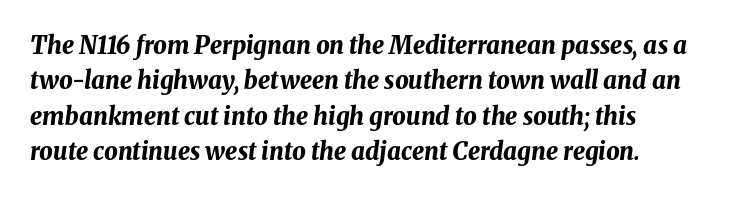
The image shows 24 px bold type, italic (leaning right); set left-aligned, normal line spacing (1.47x), normal letter spacing, not underlined.
